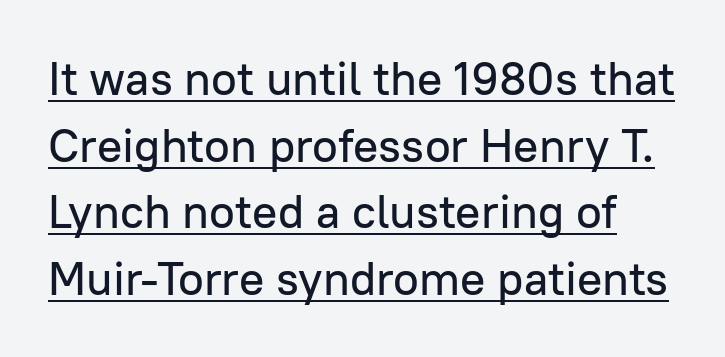
The image shows 47 px sans-serif type, upright; set normal line spacing (1.42x), normal letter spacing, underlined; low stroke contrast and a medium x-height.
